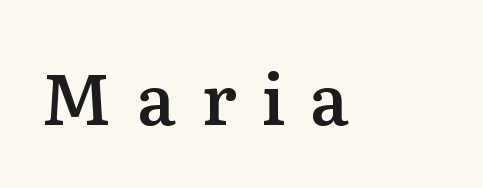
Q: Is the text bold? A: Semi-bold.
Q: Is the text italic (slanted)? A: No, it is upright.
Q: Is the typeface a serif or a sans-serif typeface? A: Serif.
Q: Is the text underlined? A: No.
Q: Is the spacing between letters normal or unusually wide? A: Unusually wide.
Q: Width (condensed, normal, or wide)? A: Normal.
Q: Stroke contrast? A: Low.
Q: x-height? A: Medium.
Q: Monospaced? A: No.
